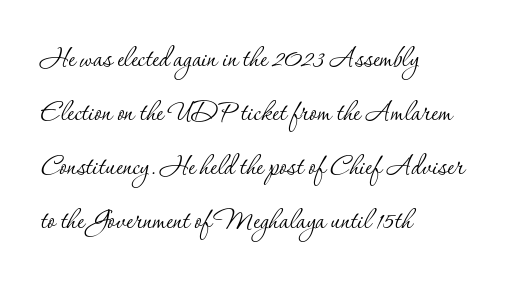
Here the designer chose a conventional face with non-uniform glyph widths. Line beginnings align vertically; line endings do not. Little horizontal feet cap the strokes, marking this as serif type. Honestly, the letter spacing is just normal — you wouldn't notice it.
